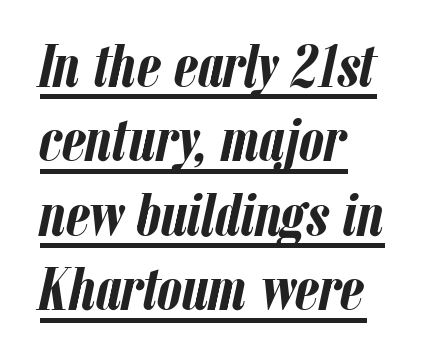
The passage shown is emphatically bold. Observe the lean: these are italic letterforms. The letters advance in unequal steps, a hallmark of proportional type. The specimen includes a rule beneath the text block's lines. The letters sit at their default tracking, neither squeezed nor spread.
